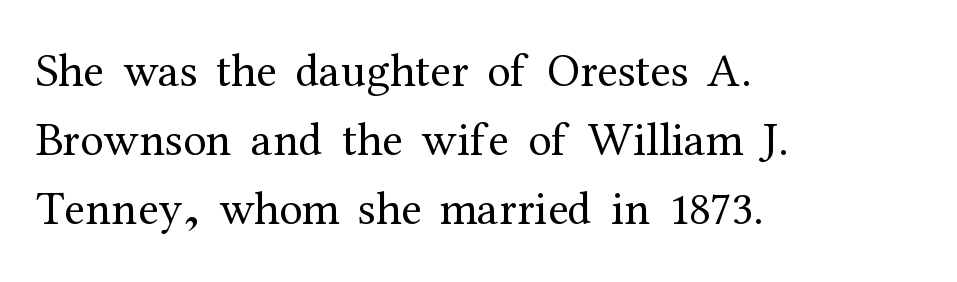
The image shows 47 px regular-weight serif type, upright; set left-aligned, normal line spacing (1.47x), normal letter spacing, not underlined; medium stroke contrast and a medium x-height.
